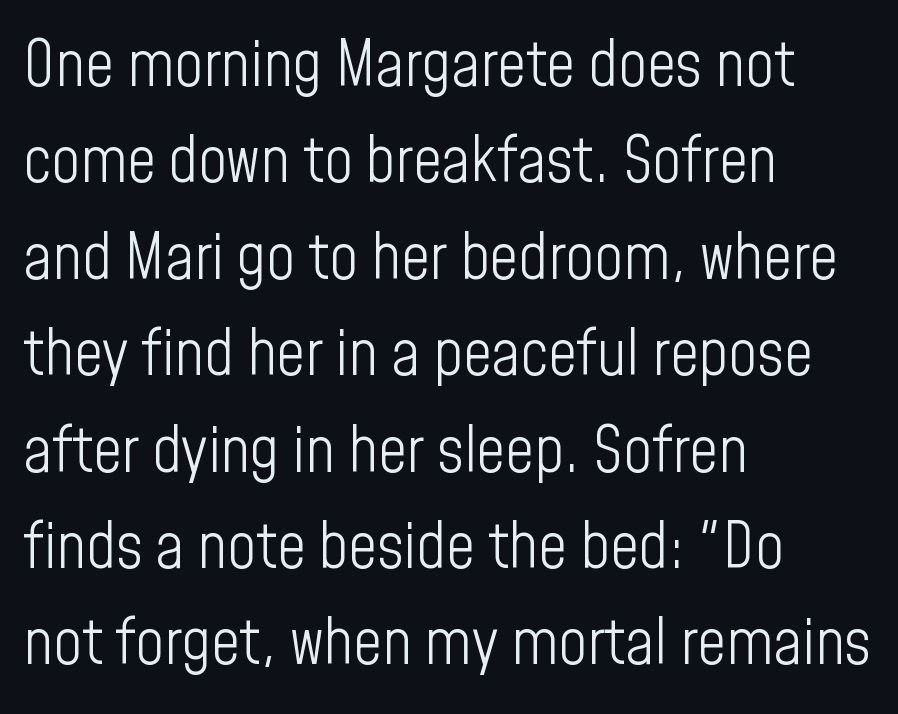
Each letter keeps its own natural width here, so spacing adapts to shape. A clean baseline with only descenders dipping below it. Compared with typical body copy, the letter spacing here is the same. Note: no serifs on the glyphs. Which margin do the lines hug? The left one — the right edge is uneven. Honestly, the row spacing looks completely unremarkable.
